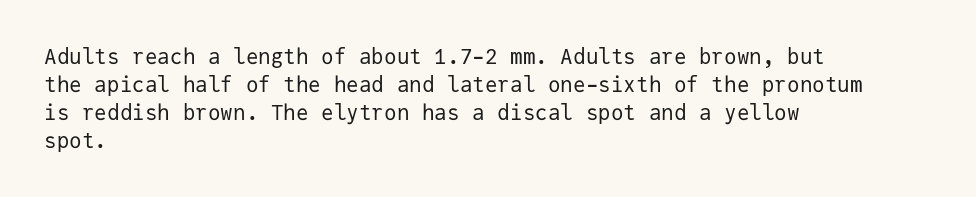
The image shows 21 px text type, upright; set left-aligned, normal line spacing (1.33x), normal letter spacing, not underlined.
